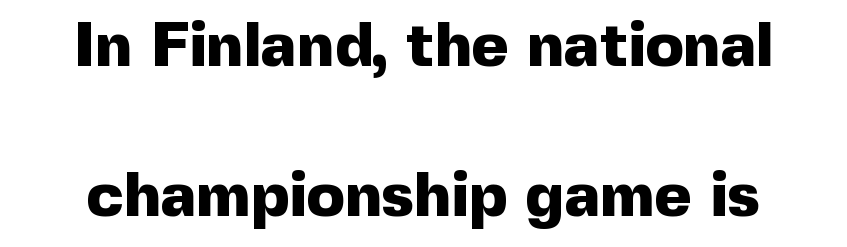
What weight is shown? A full bold with thick strokes. The face used here is proportionally spaced, like ordinary book or web type. The designer went with a sans here, leaving each stem footless. Ordinary non-slanted type is in use. Quick note: underline off. The designer dialed line spacing up above the default.
